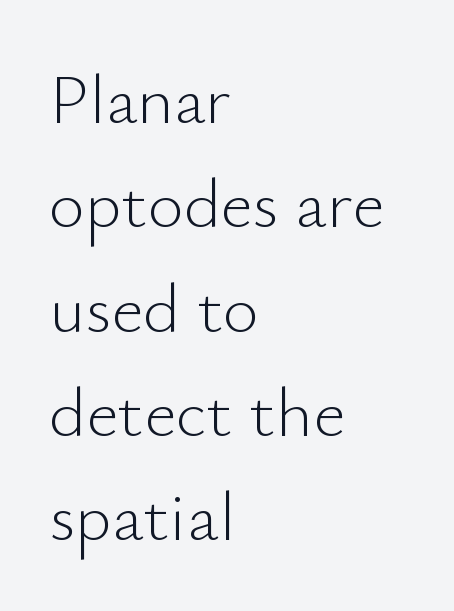
{"serif": "no", "italic": "no", "bold": "no", "weight": "light", "width": "normal", "stroke_contrast": "low", "x_height": "small", "monospaced": "no", "underline": "no", "align": "left", "line_spacing": "normal", "line_spacing_ratio": 1.49, "letter_spacing": "normal", "letter_spacing_em": 0.0, "glyph_px": 70}
